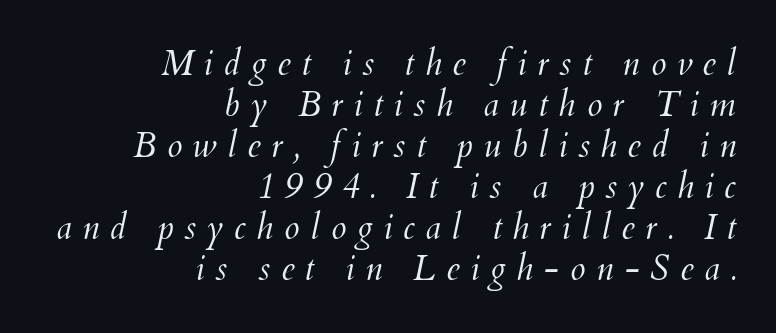
Visually the block forms a straight wall on the right and a jagged coastline on the left. A clean baseline with only descenders dipping below it. Is this a fixed-width face? No — the glyphs have proportional, varying widths. Is the letter spacing exaggerated? Yes — the characters are pushed far apart.
